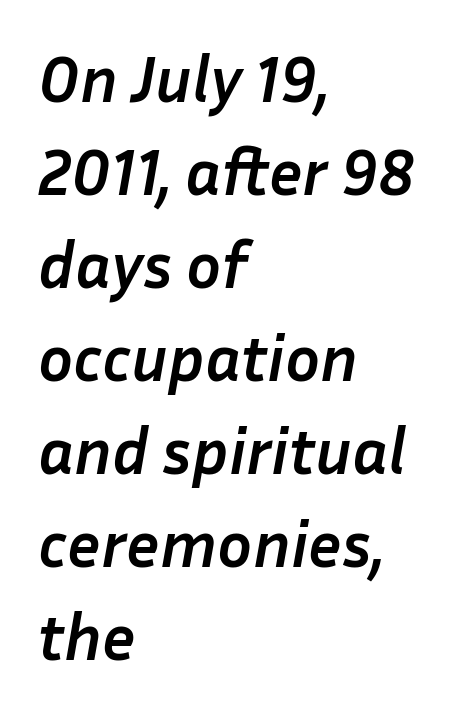
The image shows 65 px semibold type, italic (leaning right); set left-aligned, normal line spacing (1.43x), normal letter spacing, not underlined; low stroke contrast and a medium x-height.
